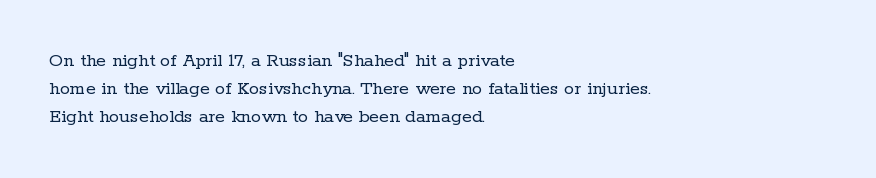
Q: Is the text bold? A: No.
Q: Is the text italic (slanted)? A: No, it is upright.
Q: Is the text underlined? A: No.
Q: How is the paragraph aligned? A: Left-aligned.
Q: Is the spacing between letters normal or unusually wide? A: Normal.
Q: Is the spacing between lines tight, normal or loose? A: Normal.
